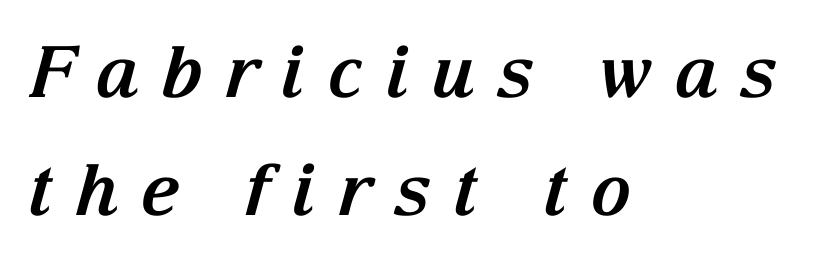
Q: Is the text bold? A: Yes.
Q: Is the text italic (slanted)? A: Yes, it leans right by about 15 degrees.
Q: Is the typeface a serif or a sans-serif typeface? A: Serif.
Q: Is the text underlined? A: No.
Q: How is the paragraph aligned? A: Left-aligned.
Q: Is the spacing between letters normal or unusually wide? A: Unusually wide.
Q: Is the spacing between lines tight, normal or loose? A: Normal.
Q: Width (condensed, normal, or wide)? A: Normal.
Q: Stroke contrast? A: Medium.
Q: x-height? A: Medium.
Q: Monospaced? A: No.
